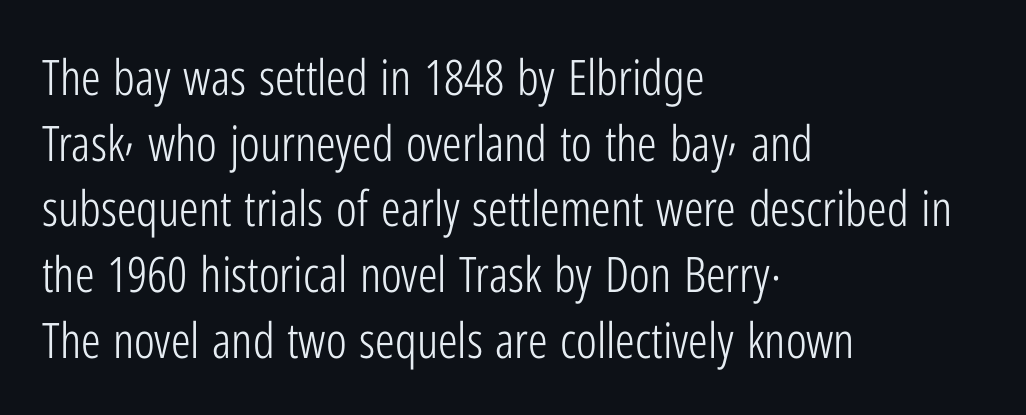
The image shows 49 px light, condensed sans-serif type, upright; set left-aligned, normal line spacing (1.34x), normal letter spacing, not underlined; low stroke contrast and a medium x-height.
